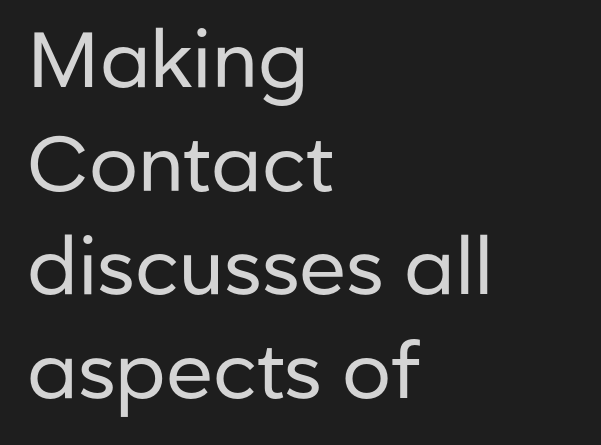
{"serif": "no", "italic": "no", "bold": "no", "weight": "regular", "width": "normal", "stroke_contrast": "low", "x_height": "medium", "monospaced": "no", "underline": "no", "align": "left", "line_spacing": "normal", "line_spacing_ratio": 1.33, "letter_spacing": "normal", "letter_spacing_em": 0.0, "glyph_px": 78}
